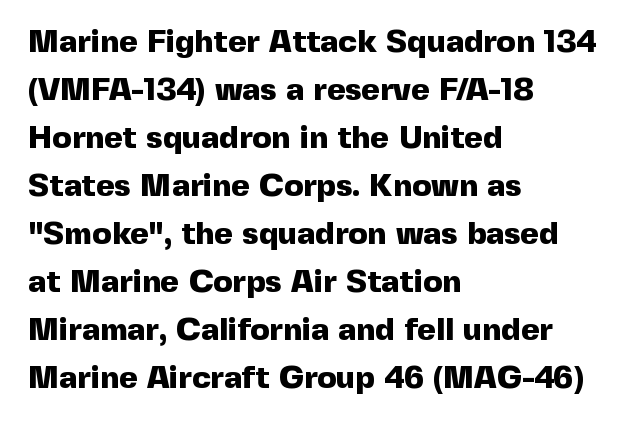
Q: Is the text bold? A: Yes.
Q: Is the text italic (slanted)? A: No, it is upright.
Q: Is the typeface a serif or a sans-serif typeface? A: Sans-serif.
Q: Is the text underlined? A: No.
Q: How is the paragraph aligned? A: Left-aligned.
Q: Is the spacing between letters normal or unusually wide? A: Normal.
Q: Is the spacing between lines tight, normal or loose? A: Normal.
Q: Width (condensed, normal, or wide)? A: Normal.
Q: x-height? A: Medium.
Q: Monospaced? A: No.
